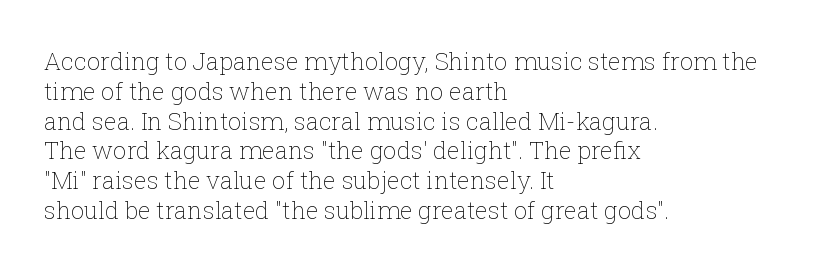
The image shows 24 px text type, upright; set left-aligned, line spacing 1.24x, normal letter spacing, not underlined.
